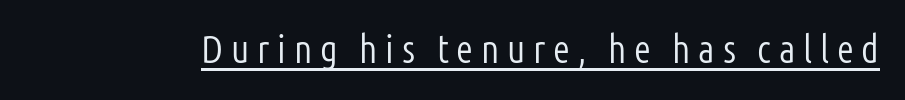
{"serif": "no", "italic": "no", "bold": "no", "weight": "light", "width": "condensed", "stroke_contrast": "low", "x_height": "medium", "monospaced": "no", "underline": "yes", "letter_spacing": "wide", "letter_spacing_em": 0.2, "glyph_px": 39}
